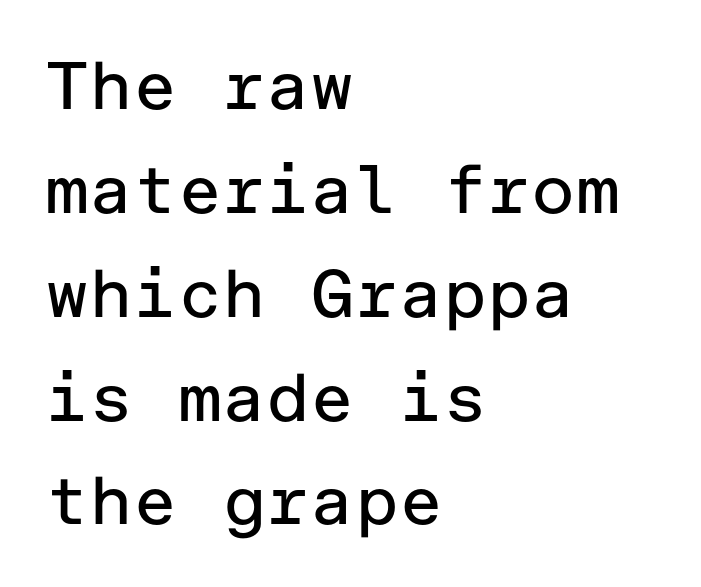
{"serif": "no", "italic": "no", "bold": "no", "weight": "regular", "width": "normal", "stroke_contrast": "low", "x_height": "medium", "underline": "no", "align": "left", "line_spacing": "normal", "line_spacing_ratio": 1.55, "letter_spacing": "normal", "letter_spacing_em": 0.0, "glyph_px": 67}
